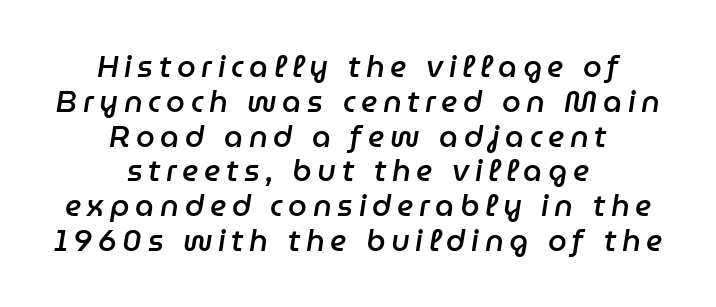
Q: Is the text bold? A: Semi-bold.
Q: Is the text italic (slanted)? A: Yes, it leans right by about 9 degrees.
Q: Is the text underlined? A: No.
Q: How is the paragraph aligned? A: Centered.
Q: Width (condensed, normal, or wide)? A: Normal.
Q: Stroke contrast? A: Low.
Q: x-height? A: Medium.
Q: Monospaced? A: No.
